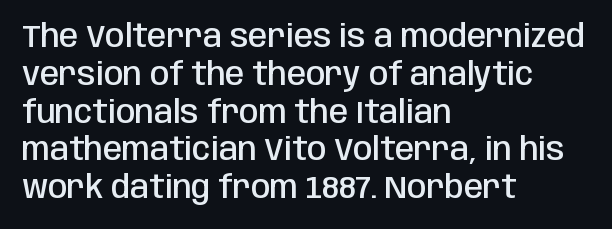
Lines of text with bare space underneath. Serifs: no, the terminals of the letterforms are clean. The characters look somewhat weighty, a semibold short of true bold. Posture: vertical. Compared with a centered layout, this one pins lines to the left instead. How are the letters spaced? Ordinarily, with no added tracking.
